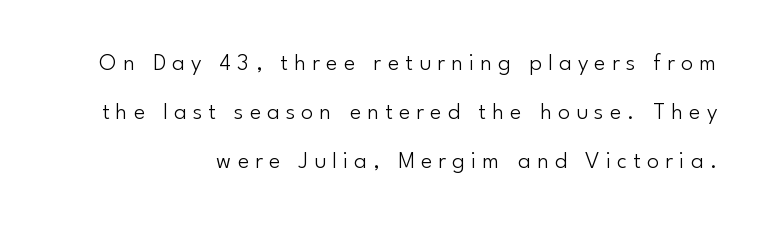
Q: Is the text bold? A: No.
Q: Is the text italic (slanted)? A: No, it is upright.
Q: Is the text underlined? A: No.
Q: How is the paragraph aligned? A: Right-aligned.
Q: Is the spacing between letters normal or unusually wide? A: Unusually wide.
Q: Is the spacing between lines tight, normal or loose? A: Loose.
